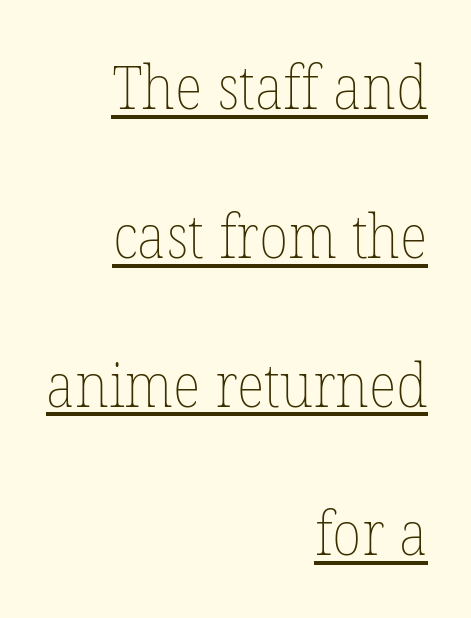
Q: Is the text bold? A: No.
Q: Is the text italic (slanted)? A: No, it is upright.
Q: Is the text underlined? A: Yes.
Q: How is the paragraph aligned? A: Right-aligned.
Q: Is the spacing between letters normal or unusually wide? A: Normal.
Q: Is the spacing between lines tight, normal or loose? A: Loose.
Q: Width (condensed, normal, or wide)? A: Normal.
Q: Stroke contrast? A: Low.
Q: x-height? A: Medium.
Q: Monospaced? A: No.
